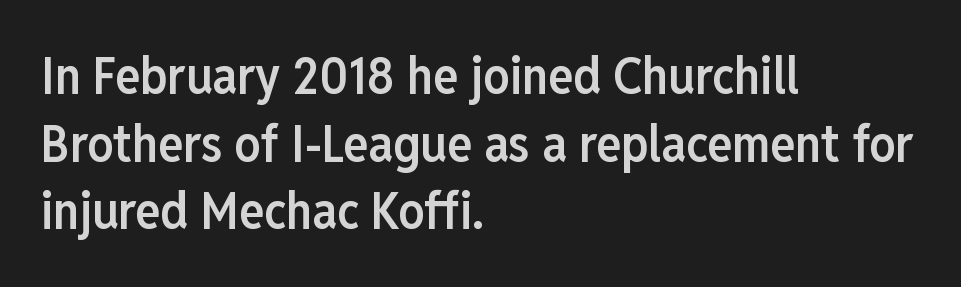
The space directly below the letters is spotless. Caption: multi-line text, flush left, ragged right. Every stem runs plumb, perpendicular to the baseline. In terms of letterspacing, this is plain default setting. As a designer I'd log this as weight 600, semibold. Whoever set this chose a conventional vertical rhythm.
